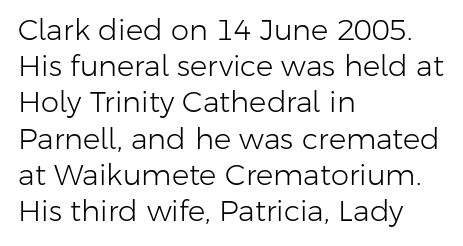
The space beneath each line is pristine and unruled. Between one letter and the next there's only the usual sliver of space. Casual observation: everything's shoved over to the left. Each new line begins a customary step beneath the previous one.
